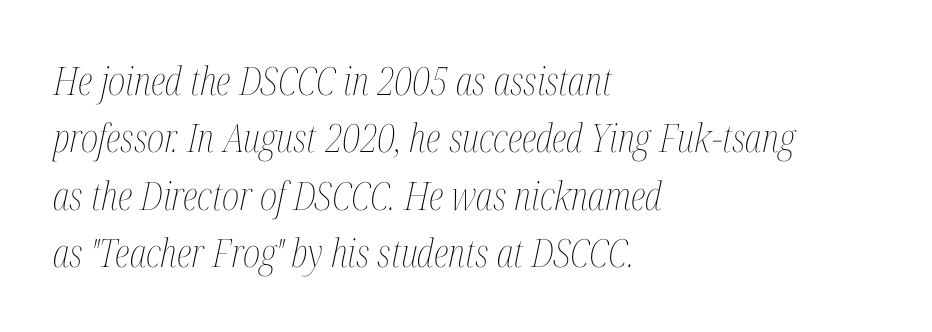
Q: Is the text bold? A: No.
Q: Is the text italic (slanted)? A: Yes, it leans right by about 12 degrees.
Q: Is the text underlined? A: No.
Q: How is the paragraph aligned? A: Left-aligned.
Q: Is the spacing between letters normal or unusually wide? A: Normal.
Q: Is the spacing between lines tight, normal or loose? A: Normal.
Q: Width (condensed, normal, or wide)? A: Condensed.
Q: Stroke contrast? A: Medium.
Q: x-height? A: Medium.
Q: Monospaced? A: No.
